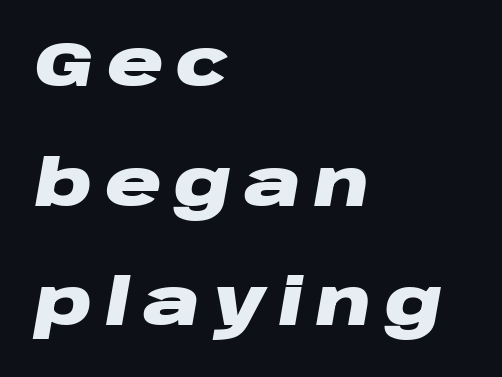
{"italic": "yes", "lean": "right", "slant_degrees": 10, "bold": "yes", "weight": "heavy", "width": "wide", "stroke_contrast": "low", "x_height": "large", "monospaced": "no", "underline": "no", "align": "left", "line_spacing": "loose", "line_spacing_ratio": 1.9, "letter_spacing": "wide", "letter_spacing_em": 0.2, "glyph_px": 63}
